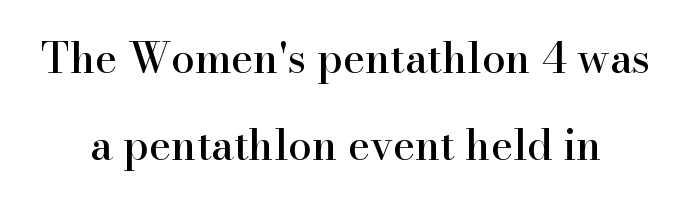
The image shows 42 px serif type, upright; set loose line spacing (2.08x), normal letter spacing, not underlined; high stroke contrast and a small x-height.
